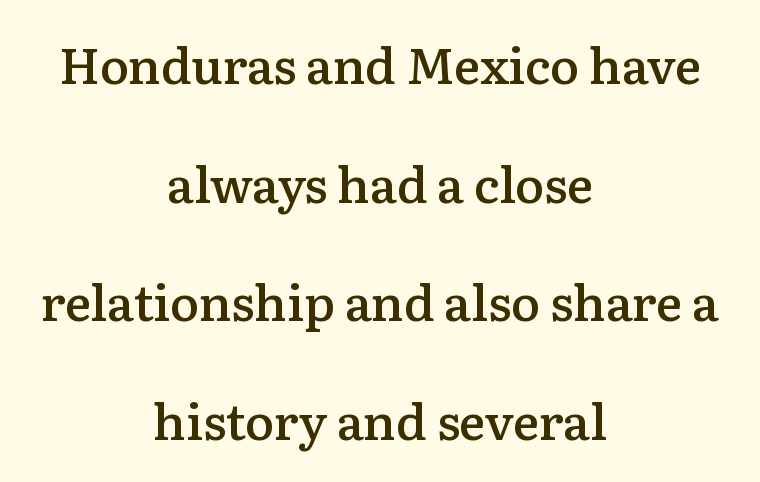
You could not count columns in this text — the font is proportionally spaced. Horizontal bands of white between lines are thick stripes. These lines keep a tight, regular rhythm from letter to letter. The whitespace from short lines is split evenly between both sides. Weight check: semibold — heavier than regular, not quite bold. It's the straight-up-and-down kind of type.
